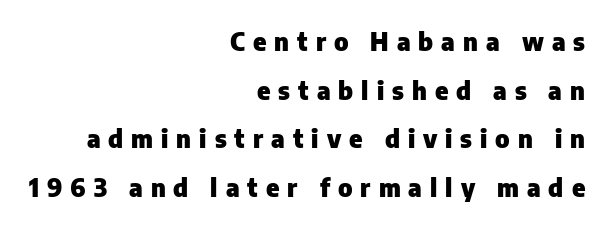
Posture: straight, roman, zero tilt. The characters look thick and weighty, a clear bold. Airy leading. Spacing between characters has been opened up far beyond the box default. The space beneath each line is pristine and unruled.
